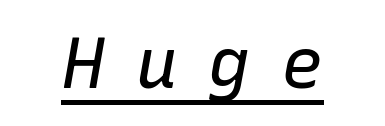
Q: Is the text bold? A: No.
Q: Is the text italic (slanted)? A: Yes, it leans right by about 10 degrees.
Q: Is the text underlined? A: Yes.
Q: Is the spacing between letters normal or unusually wide? A: Unusually wide.
Q: Width (condensed, normal, or wide)? A: Normal.
Q: Stroke contrast? A: Low.
Q: x-height? A: Medium.
Q: Monospaced? A: Yes.
